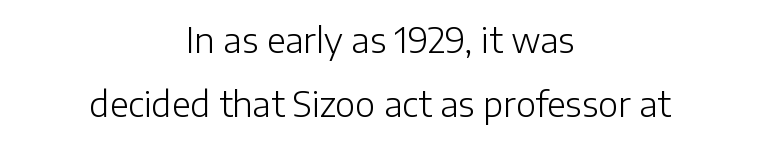
Q: Is the text bold? A: No.
Q: Is the text italic (slanted)? A: No, it is upright.
Q: Is the typeface a serif or a sans-serif typeface? A: Sans-serif.
Q: Is the text underlined? A: No.
Q: How is the paragraph aligned? A: Centered.
Q: Is the spacing between letters normal or unusually wide? A: Normal.
Q: Width (condensed, normal, or wide)? A: Normal.
Q: Stroke contrast? A: Low.
Q: x-height? A: Medium.
Q: Monospaced? A: No.
